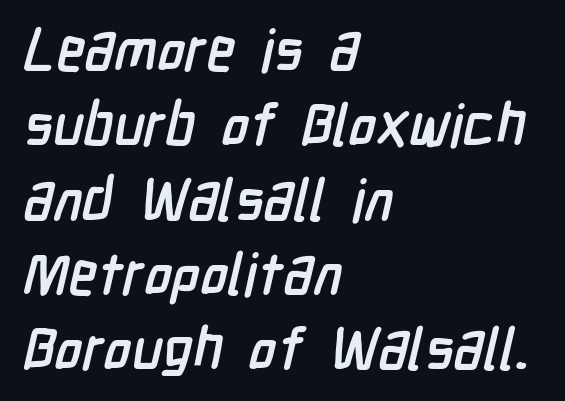
{"serif": "no", "bold": "yes", "weight": "semibold", "width": "condensed", "stroke_contrast": "low", "x_height": "medium", "monospaced": "no", "underline": "no", "align": "left", "line_spacing": "normal", "line_spacing_ratio": 1.29, "letter_spacing": "normal", "letter_spacing_em": 0.0, "glyph_px": 58}
